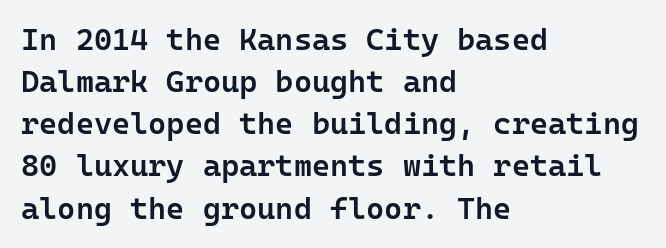
{"serif": "no", "italic": "no", "bold": "semi", "weight": "semibold", "width": "normal", "stroke_contrast": "low", "x_height": "medium", "monospaced": "yes", "underline": "no", "align": "left", "line_spacing": "normal", "line_spacing_ratio": 1.36, "letter_spacing": "normal", "letter_spacing_em": 0.0, "glyph_px": 31}
